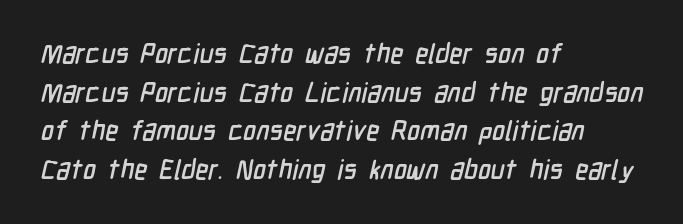
The image shows 27 px text type; set left-aligned, normal line spacing (1.43x), normal letter spacing, not underlined.
